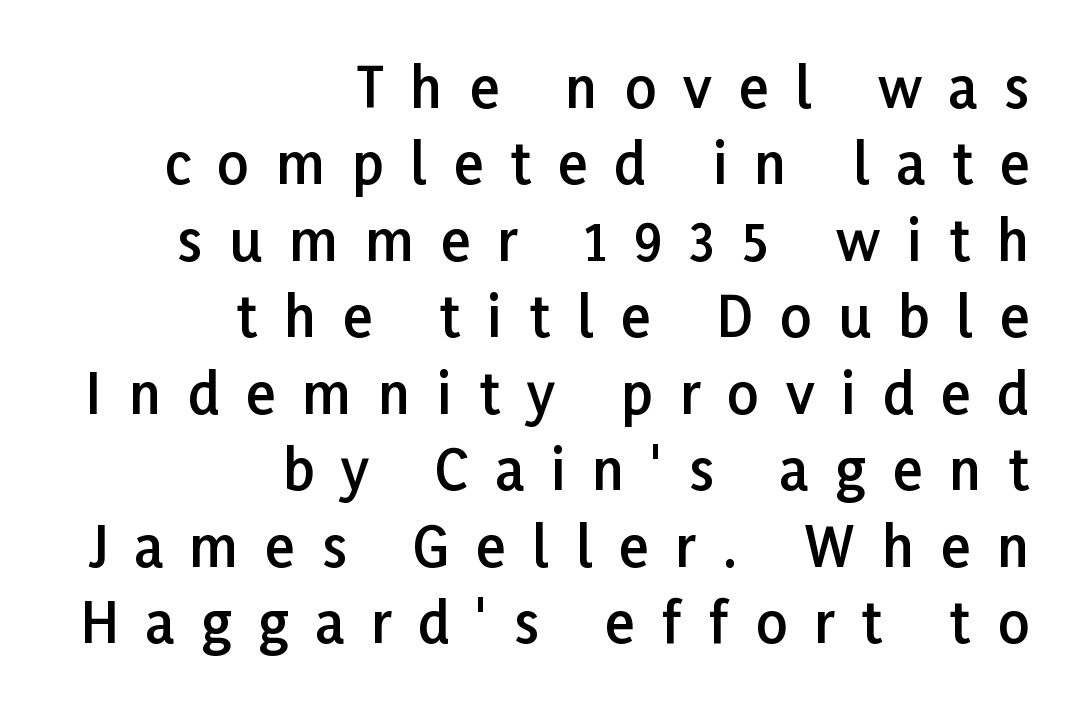
{"serif": "no", "italic": "no", "bold": "semi", "weight": "semibold", "width": "normal", "stroke_contrast": "low", "x_height": "medium", "monospaced": "no", "underline": "no", "align": "right", "line_spacing": "normal", "line_spacing_ratio": 1.39, "letter_spacing": "wide", "letter_spacing_em": 0.49, "glyph_px": 55}
